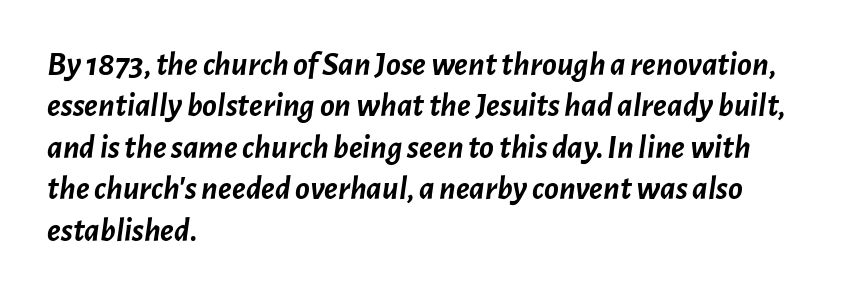
{"italic": "yes", "lean": "right", "slant_degrees": 7, "bold": "yes", "weight": "semibold", "width": "normal", "stroke_contrast": "low", "x_height": "medium", "monospaced": "no", "underline": "no", "align": "left", "line_spacing_ratio": 1.22, "letter_spacing": "normal", "letter_spacing_em": 0.0, "glyph_px": 34}
